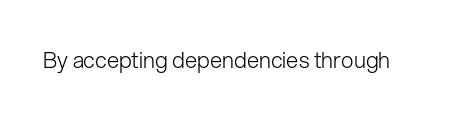
The image shows 22 px text type, upright; set normal letter spacing, not underlined.
